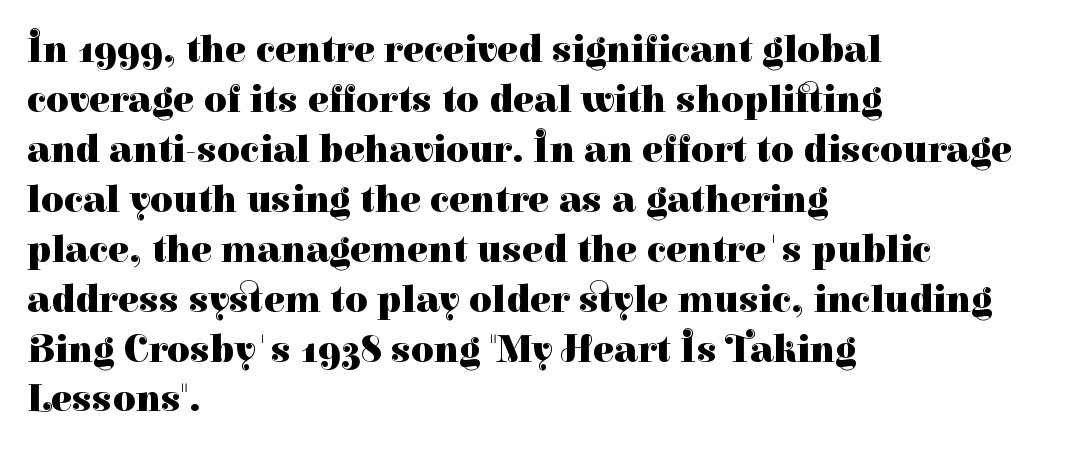
Q: Is the text bold? A: Yes.
Q: Is the text italic (slanted)? A: No, it is upright.
Q: Is the typeface a serif or a sans-serif typeface? A: Serif.
Q: Is the text underlined? A: No.
Q: How is the paragraph aligned? A: Left-aligned.
Q: Is the spacing between letters normal or unusually wide? A: Normal.
Q: Is the spacing between lines tight, normal or loose? A: Normal.
Q: Width (condensed, normal, or wide)? A: Normal.
Q: Stroke contrast? A: High.
Q: x-height? A: Medium.
Q: Monospaced? A: No.
